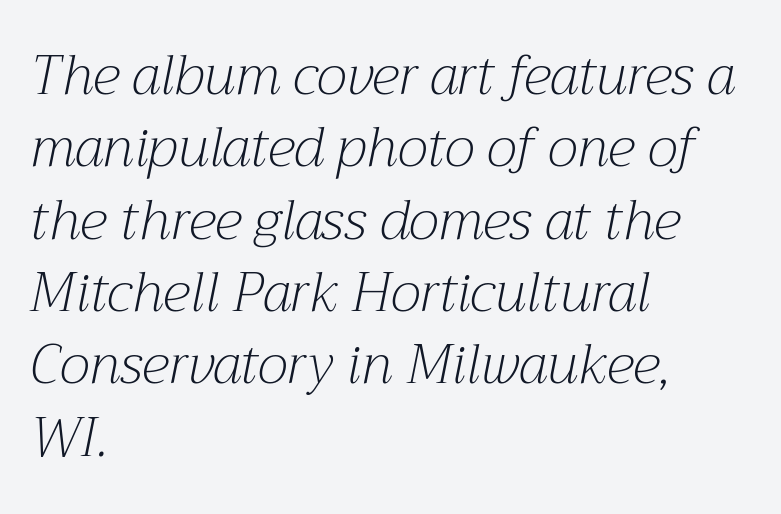
The image shows 54 px light serif type, italic (leaning right); set left-aligned, normal line spacing (1.34x), normal letter spacing, not underlined; medium stroke contrast and a medium x-height.
